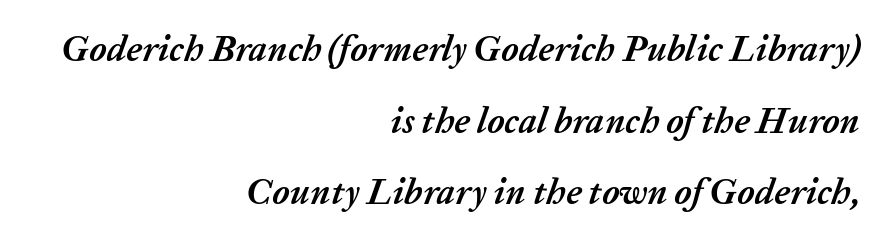
What's the leading like? Stretched, with rows far apart. The passage shown is not underscored anywhere. Which margin do the lines hug? The right one — the left edge is uneven. Slanted lettering throughout. Note the varied advance widths — an 'i' is clearly narrower than an 'm'. A typesetter would call this zero additional tracking.
